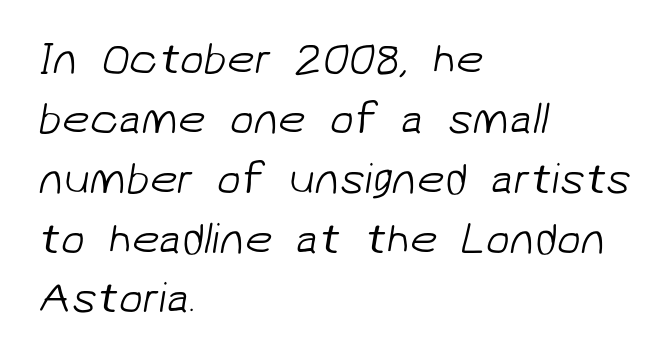
Observe the absence of serifs on each vertical stroke in this sample. Any mark beneath the type? The region is blank. The designer left line spacing at the default. Stems and bowls with no extra thickness — not bold.
